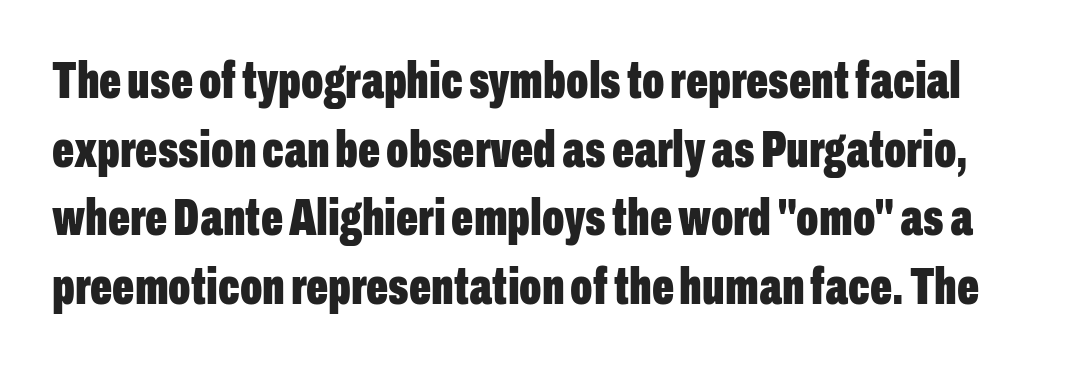
Q: Is the text bold? A: Yes.
Q: Is the text italic (slanted)? A: No, it is upright.
Q: Is the typeface a serif or a sans-serif typeface? A: Sans-serif.
Q: Is the text underlined? A: No.
Q: Is the spacing between letters normal or unusually wide? A: Normal.
Q: Is the spacing between lines tight, normal or loose? A: Normal.
Q: Width (condensed, normal, or wide)? A: Condensed.
Q: Stroke contrast? A: Low.
Q: x-height? A: Medium.
Q: Monospaced? A: No.
